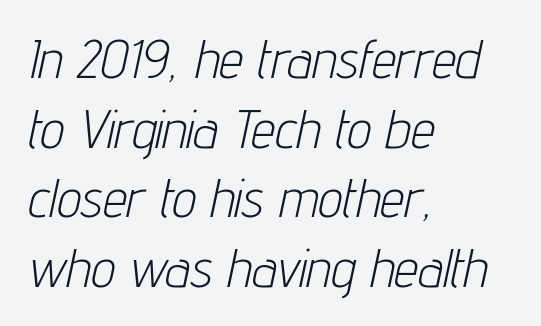
Q: Is the text bold? A: No.
Q: Is the text italic (slanted)? A: Yes, it leans right by about 12 degrees.
Q: Is the text underlined? A: No.
Q: How is the paragraph aligned? A: Left-aligned.
Q: Is the spacing between letters normal or unusually wide? A: Normal.
Q: Is the spacing between lines tight, normal or loose? A: Normal.
Q: Width (condensed, normal, or wide)? A: Condensed.
Q: Stroke contrast? A: Low.
Q: x-height? A: Medium.
Q: Monospaced? A: No.
